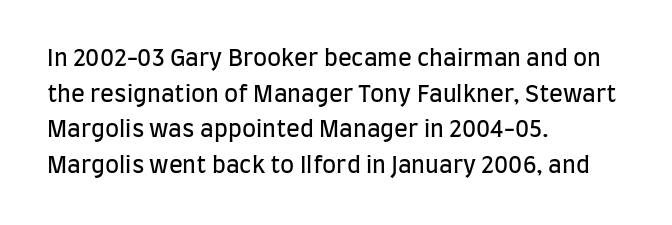
Q: Is the text bold? A: No.
Q: Is the text italic (slanted)? A: No, it is upright.
Q: Is the text underlined? A: No.
Q: How is the paragraph aligned? A: Left-aligned.
Q: Is the spacing between letters normal or unusually wide? A: Normal.
Q: Is the spacing between lines tight, normal or loose? A: Normal.
